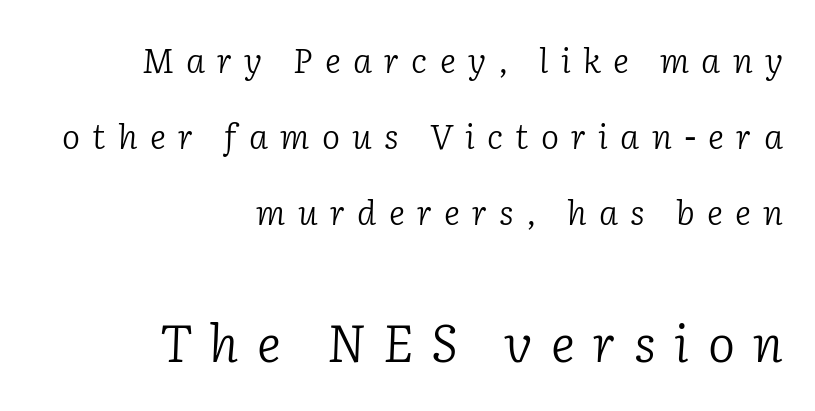
Q: Is the text bold? A: No.
Q: Is the text italic (slanted)? A: Yes, it leans right by about 2 degrees.
Q: Is the typeface a serif or a sans-serif typeface? A: Serif.
Q: Is the text underlined? A: No.
Q: How is the paragraph aligned? A: Right-aligned.
Q: Is the spacing between letters normal or unusually wide? A: Unusually wide.
Q: Is the spacing between lines tight, normal or loose? A: Loose.
Q: Which block of text is set in a larger size, the first (top) or the second (bottom)? A: The second (bottom) one.
Q: Width (condensed, normal, or wide)? A: Normal.
Q: Stroke contrast? A: Low.
Q: x-height? A: Medium.
Q: Monospaced? A: No.
